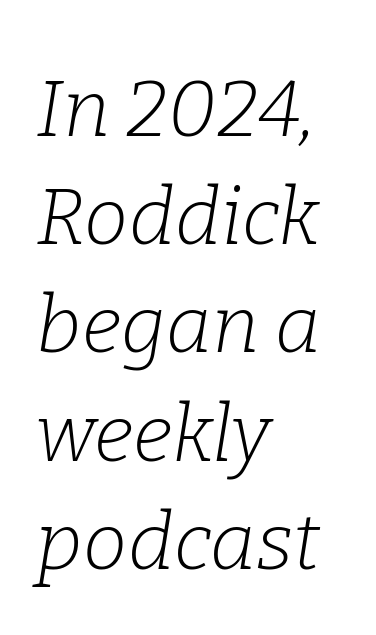
Q: Is the text bold? A: No.
Q: Is the text italic (slanted)? A: Yes, it leans right by about 9 degrees.
Q: Is the typeface a serif or a sans-serif typeface? A: Serif.
Q: Is the text underlined? A: No.
Q: How is the paragraph aligned? A: Left-aligned.
Q: Is the spacing between letters normal or unusually wide? A: Normal.
Q: Is the spacing between lines tight, normal or loose? A: Normal.
Q: Width (condensed, normal, or wide)? A: Normal.
Q: Stroke contrast? A: Low.
Q: x-height? A: Medium.
Q: Monospaced? A: No.
